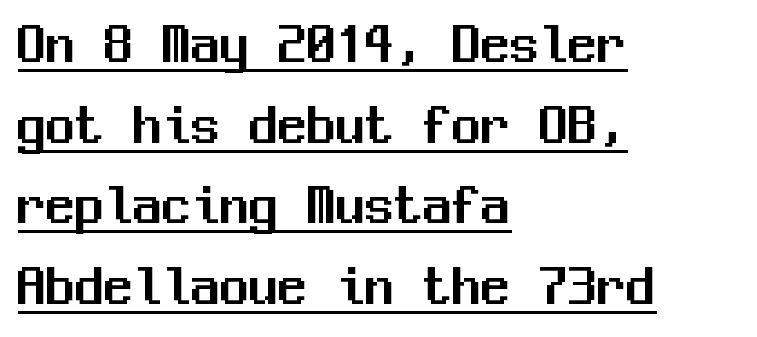
{"serif": "no", "italic": "no", "width": "normal", "stroke_contrast": "medium", "x_height": "medium", "monospaced": "yes", "underline": "yes", "align": "left", "line_spacing": "normal", "line_spacing_ratio": 1.39, "letter_spacing": "normal", "letter_spacing_em": 0.0, "glyph_px": 58}
